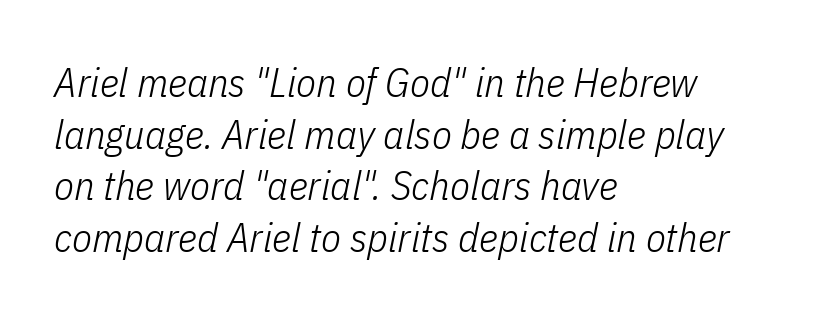
{"italic": "yes", "lean": "right", "slant_degrees": 11, "bold": "no", "weight": "light", "width": "condensed", "stroke_contrast": "low", "x_height": "medium", "monospaced": "no", "underline": "no", "align": "left", "line_spacing": "normal", "line_spacing_ratio": 1.26, "letter_spacing": "normal", "letter_spacing_em": 0.0, "glyph_px": 41}
